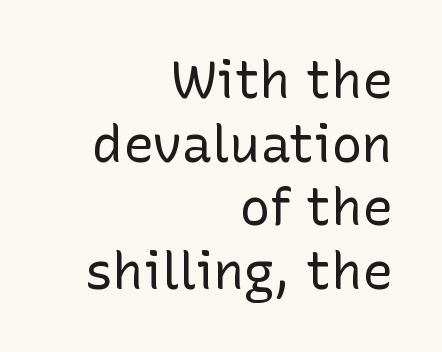
Q: Is the text bold? A: No.
Q: Is the text italic (slanted)? A: No, it is upright.
Q: Is the typeface a serif or a sans-serif typeface? A: Sans-serif.
Q: Is the text underlined? A: No.
Q: How is the paragraph aligned? A: Right-aligned.
Q: Is the spacing between letters normal or unusually wide? A: Normal.
Q: Is the spacing between lines tight, normal or loose? A: Normal.
Q: Width (condensed, normal, or wide)? A: Normal.
Q: Stroke contrast? A: Low.
Q: x-height? A: Medium.
Q: Monospaced? A: No.
